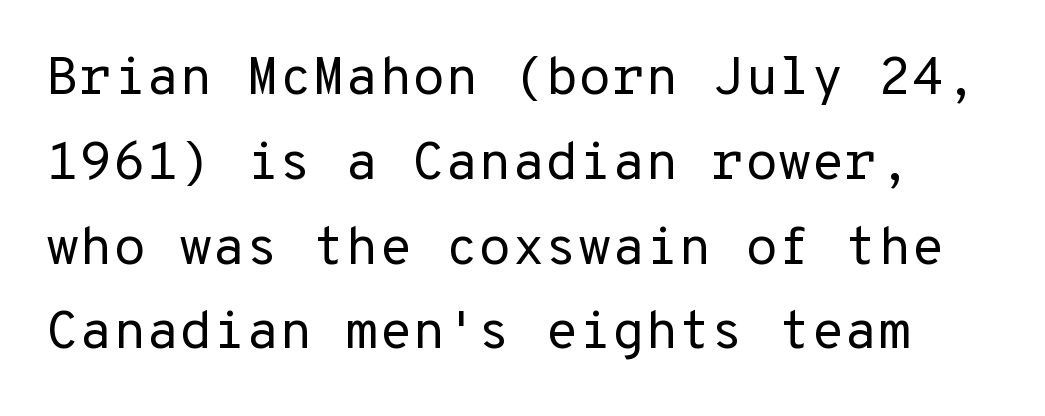
Q: Is the text bold? A: No.
Q: Is the text italic (slanted)? A: No, it is upright.
Q: Is the typeface a serif or a sans-serif typeface? A: Sans-serif.
Q: Is the text underlined? A: No.
Q: Is the spacing between letters normal or unusually wide? A: Normal.
Q: Is the spacing between lines tight, normal or loose? A: Normal.
Q: Width (condensed, normal, or wide)? A: Normal.
Q: Stroke contrast? A: Low.
Q: x-height? A: Medium.
Q: Monospaced? A: Yes.
